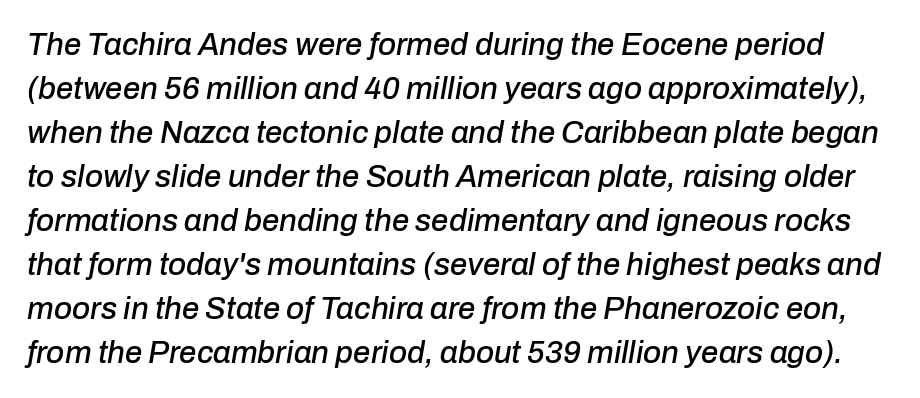
The image shows 31 px text type, italic (leaning right); set normal line spacing (1.42x), normal letter spacing, not underlined; low stroke contrast and a medium x-height.
